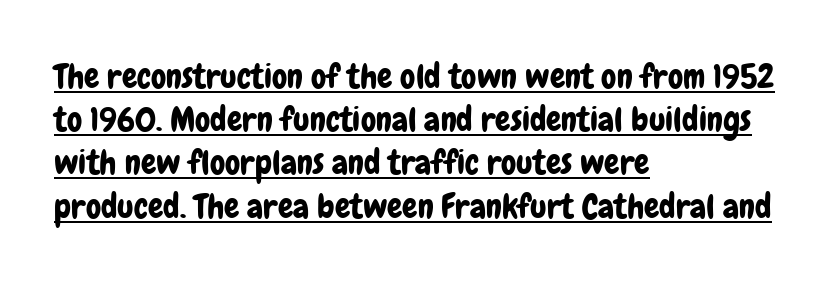
Students, observe the line beneath the letters — that is underlining. Whoever set this chose a conventional vertical rhythm. The letters sit at their default tracking, neither squeezed nor spread. The characters display no serif detailing; their extremities are plain.
